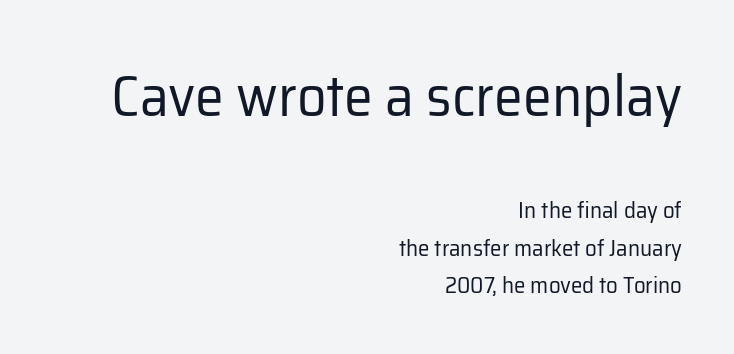
Think of a printed novel: that variable character pitch is what you see here. Every character sits straight up, as roman type does. Lines of text with bare space underneath. Is this a sans? Yes — the strokes have no serifs. Regular leading. Stroke mass is kept to a normal reading level or below.
